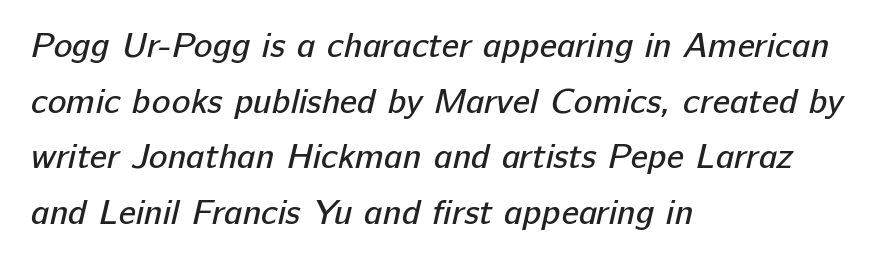
Glance below the letters and you will spot only blank space. Short note: letters normally spaced. This sample has the flowing, uneven cadence of proportional lettering. A typesetter would label this face a sans.
